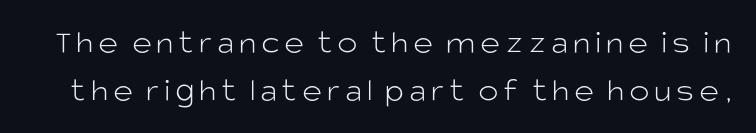
{"serif": "no", "italic": "no", "bold": "no", "weight": "light", "width": "normal", "stroke_contrast": "low", "x_height": "large", "monospaced": "no", "underline": "no", "line_spacing": "normal", "line_spacing_ratio": 1.4, "glyph_px": 34}
